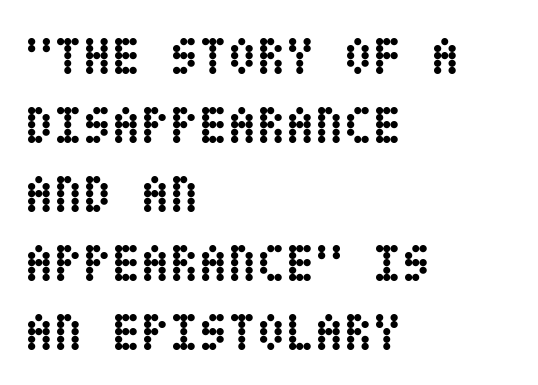
Compared with a centered layout, this one pins lines to the left instead. The rendering uses a moderate line-height, typical for paragraphs. A typesetter would call this zero additional tracking. These lines carry a lot of weight — the face is fully bold.
